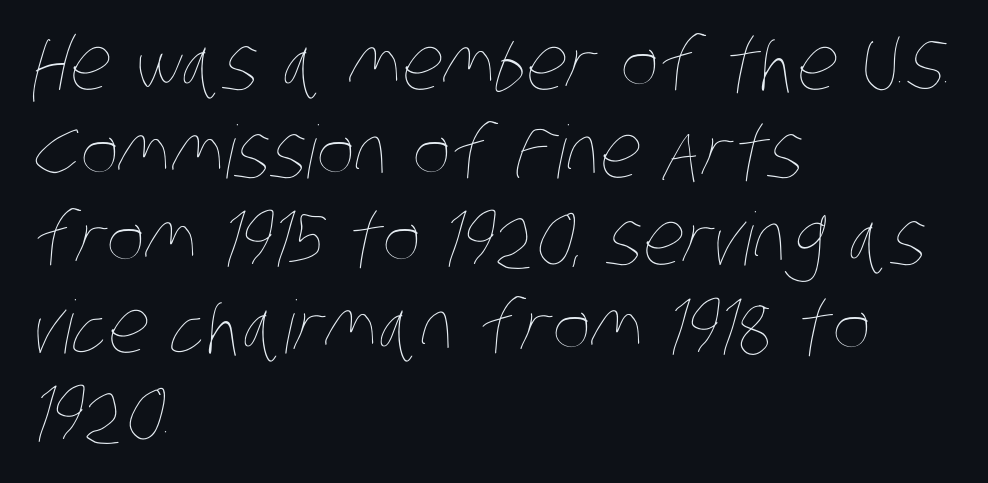
The image shows 73 px thin, condensed type; set left-aligned, line spacing 1.2x, normal letter spacing, not underlined; low stroke contrast and a large x-height.
